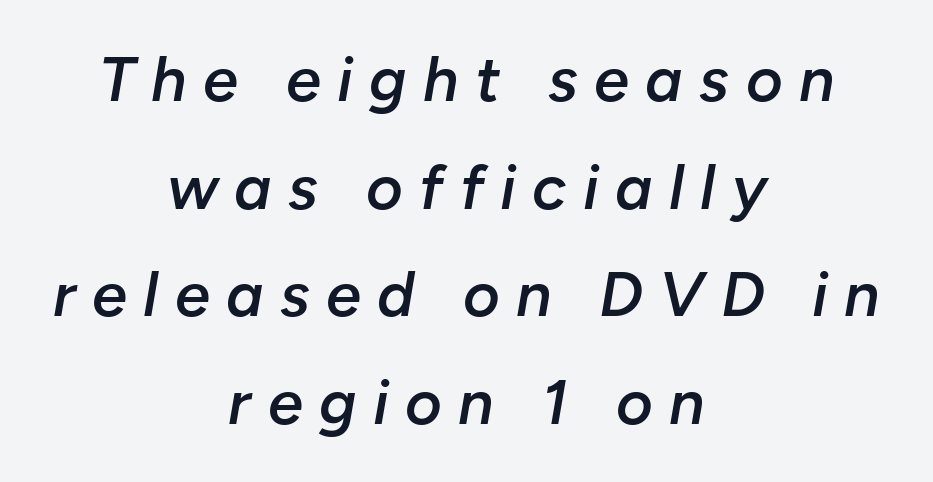
Is this a fixed-width face? No — the glyphs have proportional, varying widths. In terms of weight, the rendering is demibold, just under bold. Students, note that the glyphs here are deliberately spaced far apart. Reading down the block, each line starts at a different indent, mirrored at its end.
